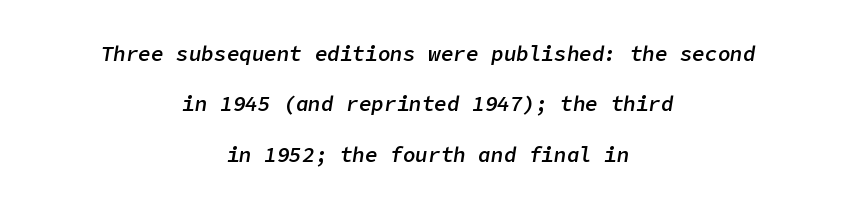
The image shows 21 px text type, italic (leaning right); set centered, loose line spacing (2.4x), normal letter spacing, not underlined.
